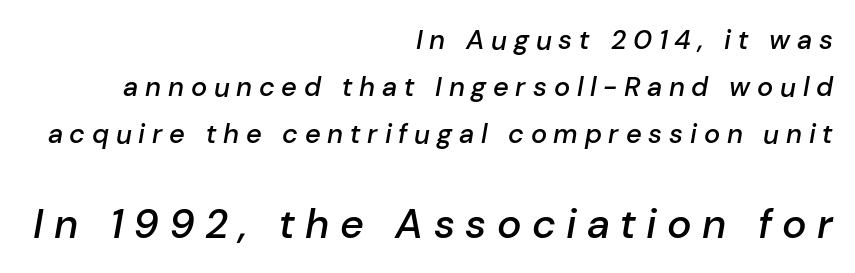
{"italic": "yes", "lean": "right", "slant_degrees": 10, "bold": "semi", "weight": "semibold", "width": "normal", "stroke_contrast": "low", "x_height": "medium", "monospaced": "no", "underline": "no", "align": "right", "line_spacing_ratio": 1.75, "letter_spacing": "wide", "letter_spacing_em": 0.25, "larger_block": "second", "size_ratio": 1.52, "glyph_px": 41}
